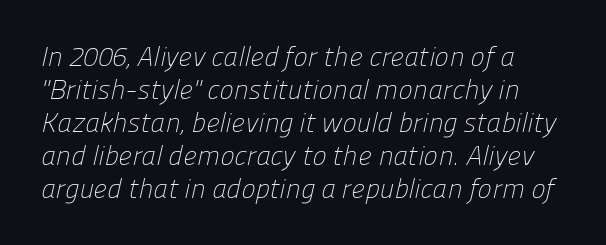
The image shows 27 px text type; set left-aligned, line spacing 1.22x, normal letter spacing, not underlined.
